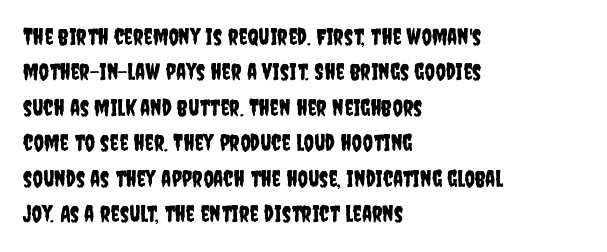
{"italic": "no", "underline": "no", "align": "left", "line_spacing": "normal", "line_spacing_ratio": 1.54, "letter_spacing": "normal", "letter_spacing_em": 0.0, "glyph_px": 23}
